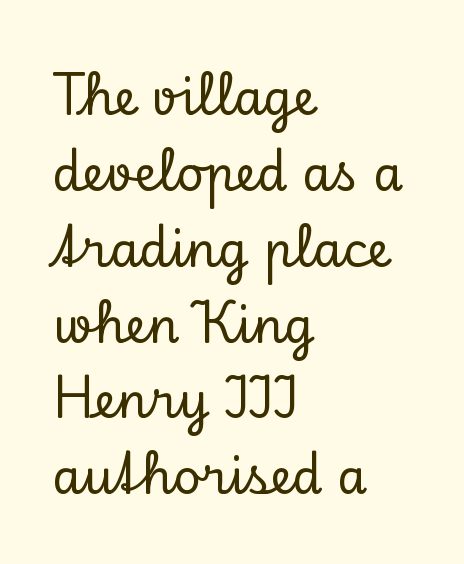
The image shows 48 px text type, upright; set left-aligned, normal line spacing (1.58x), normal letter spacing, not underlined; low stroke contrast and a small x-height.
